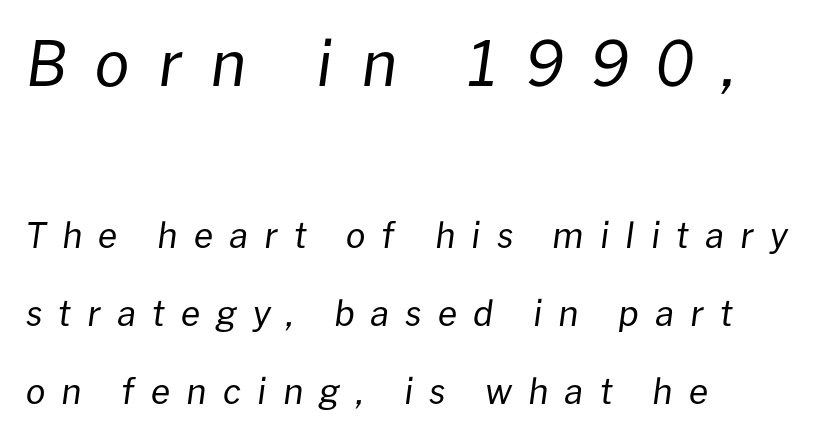
The composition opens big and finishes small. All the whitespace from short lines collects on the right. Widely set lines give the paragraph a tall, airy silhouette. You could only call the tracking loose — the letters float apart. This sample has the flowing, uneven cadence of proportional lettering. No heavy texture on the line: the type isn't bold.
